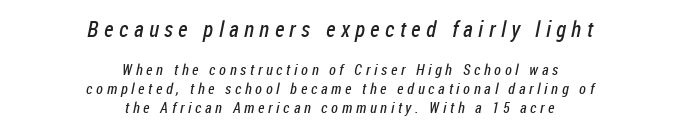
{"bold": "no", "underline": "no", "align": "center", "line_spacing": "normal", "line_spacing_ratio": 1.26, "letter_spacing": "wide", "letter_spacing_em": 0.25, "larger_block": "first", "size_ratio": 1.47, "glyph_px": 22}
